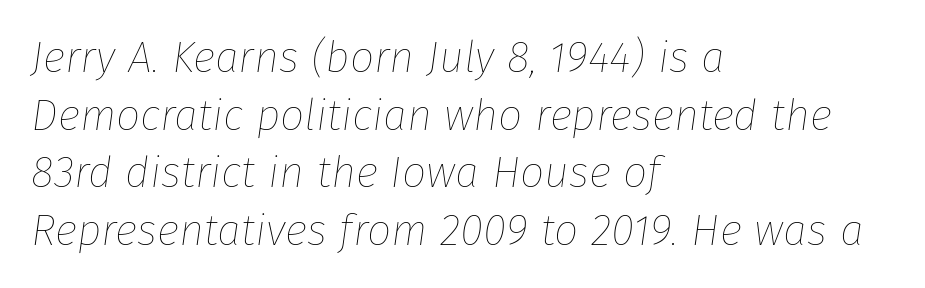
{"italic": "yes", "lean": "right", "slant_degrees": 8, "bold": "no", "weight": "thin", "width": "normal", "stroke_contrast": "low", "x_height": "medium", "monospaced": "no", "underline": "no", "align": "left", "line_spacing": "normal", "line_spacing_ratio": 1.34, "letter_spacing": "normal", "letter_spacing_em": 0.0, "glyph_px": 43}
